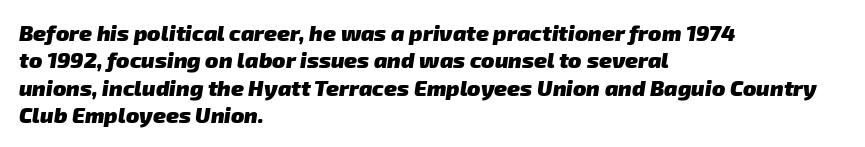
Does extra space separate the letters? No, they use regular spacing. Stroke thickness is high; the sample reads as a true bold. The paragraph shown leans on its left margin. This rendering features lettering with no underline.
